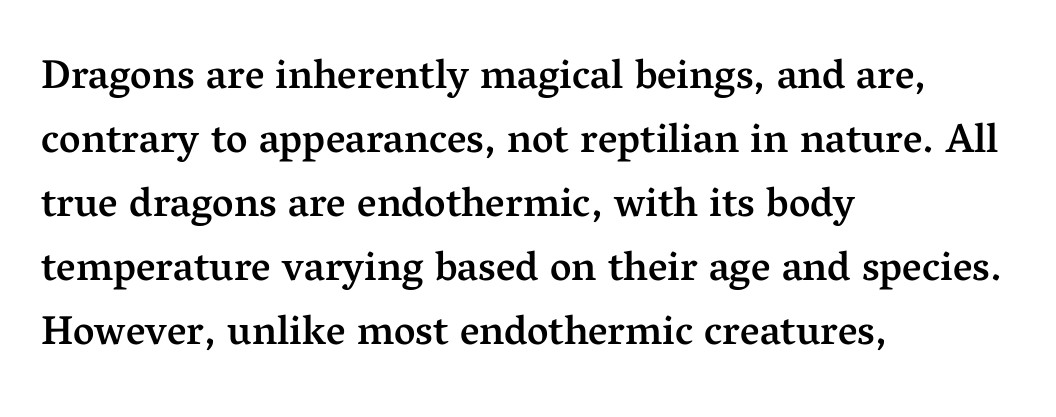
The image shows 41 px semibold serif type, upright; set left-aligned, normal line spacing (1.56x), normal letter spacing, not underlined; medium stroke contrast and a medium x-height.
